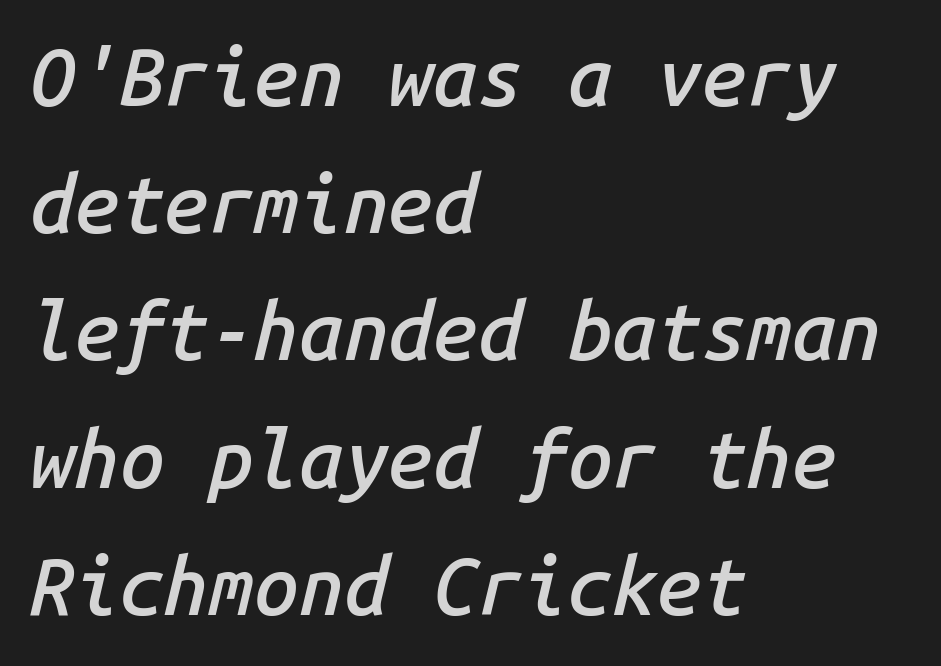
Q: Is the text bold? A: Semi-bold.
Q: Is the text italic (slanted)? A: Yes, it leans right by about 14 degrees.
Q: Is the text underlined? A: No.
Q: How is the paragraph aligned? A: Left-aligned.
Q: Is the spacing between letters normal or unusually wide? A: Normal.
Q: Is the spacing between lines tight, normal or loose? A: Normal.
Q: Width (condensed, normal, or wide)? A: Normal.
Q: Stroke contrast? A: Low.
Q: x-height? A: Medium.
Q: Monospaced? A: Yes.
